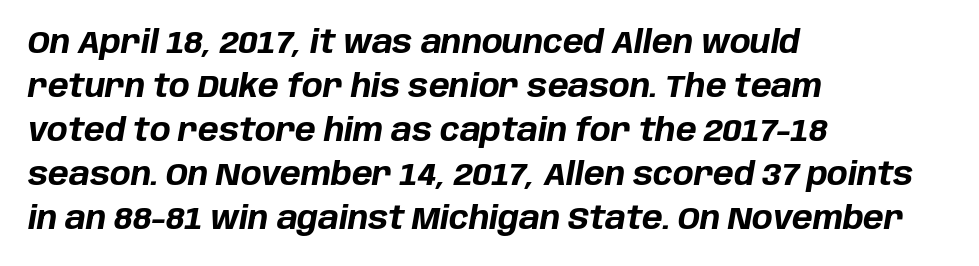
Rendered with sloped, italic letterforms. Note the varied advance widths — an 'i' is clearly narrower than an 'm'. The rows are spaced the way most documents space them. Look at the tracking — it's just the regular setting, nothing added.
